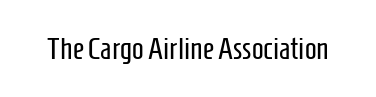
Stroke mass is kept to a normal reading level or below. Each letter's strokes conclude bluntly, with no projecting serifs. The glyphs are unaccompanied by any horizontal stroke below them. Do the characters align in a grid? No, the font is proportional. Observe the ordinary spacing: letters are neighbours, not strangers.
